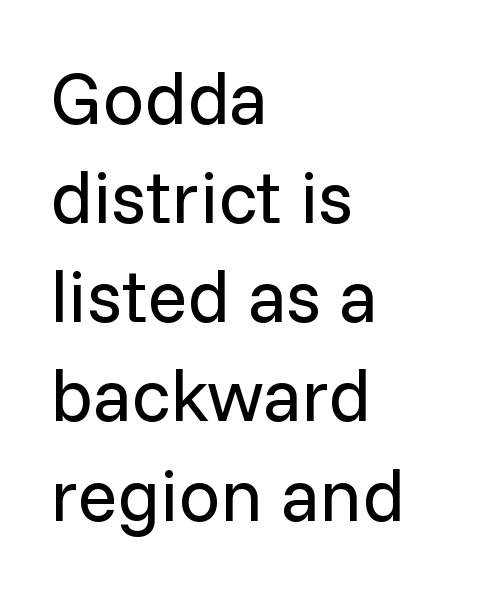
The image shows 74 px regular-weight sans-serif type, upright; set left-aligned, normal line spacing (1.34x), normal letter spacing, not underlined; low stroke contrast and a medium x-height.
